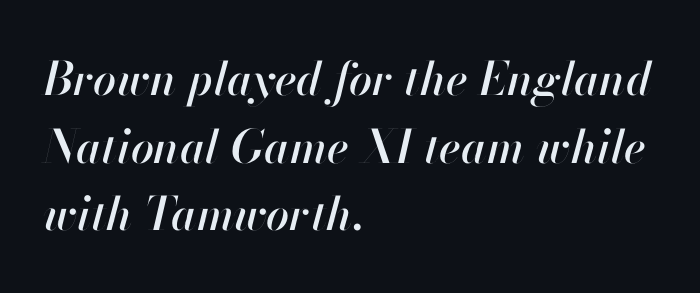
The image shows 46 px text type, italic (leaning right); set left-aligned, normal line spacing (1.47x), normal letter spacing, not underlined; high stroke contrast and a small x-height.
